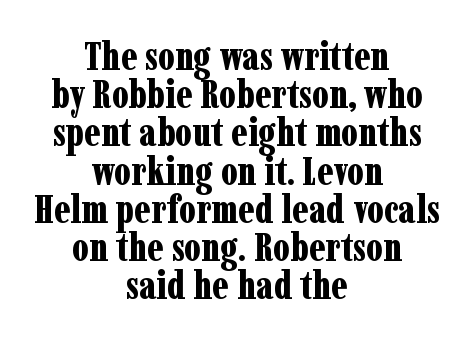
Decoration check: the copy has no underline. The letters stand straight up with perfectly vertical stems. A serif font was chosen for this passage. The letters advance in unequal steps, a hallmark of proportional type.
